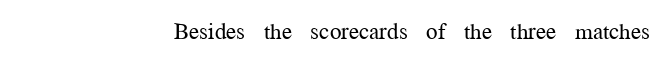
The image shows 23 px text type, upright; set normal letter spacing, not underlined.
